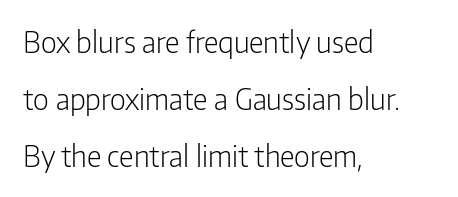
The image shows 29 px light, condensed sans-serif type, upright; set left-aligned, loose line spacing (1.96x), normal letter spacing, not underlined; low stroke contrast and a medium x-height.
